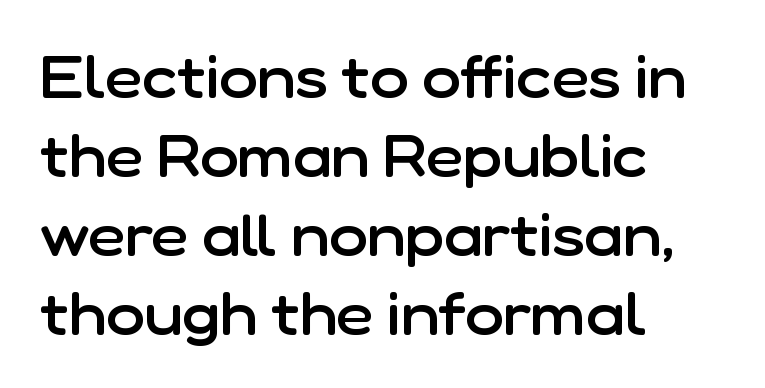
The image shows 58 px semibold sans-serif type, upright; set left-aligned, normal line spacing (1.36x), normal letter spacing, not underlined; low stroke contrast and a medium x-height.
